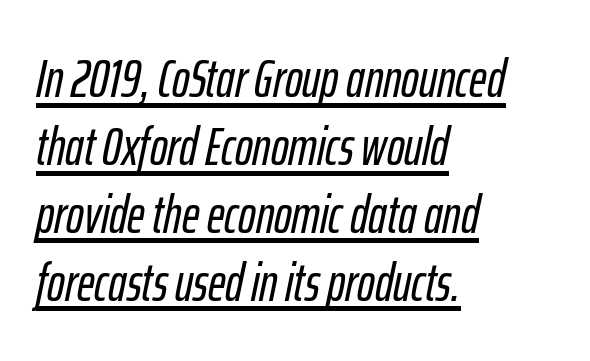
The rendering applies a slant to the glyphs. Compared with typical body copy, the letter spacing here is the same. The passage shown is typed in a proportional face where columns would drift. This is underlined copy, the kind a proofreader might mark for attention. Compared with a centered layout, this one pins lines to the left instead. Reading down the column, the eye jumps a familiar distance to each next line.
